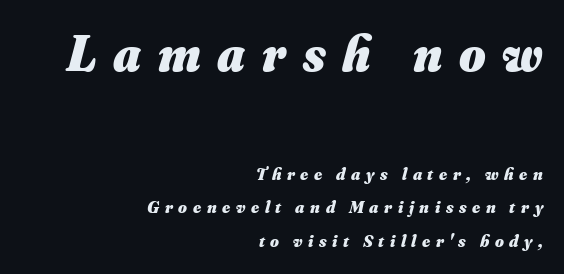
Q: Is the text bold? A: Yes.
Q: Is the text italic (slanted)? A: Yes, it leans right by about 16 degrees.
Q: Is the text underlined? A: No.
Q: How is the paragraph aligned? A: Right-aligned.
Q: Is the spacing between letters normal or unusually wide? A: Unusually wide.
Q: Is the spacing between lines tight, normal or loose? A: Loose.
Q: Which block of text is set in a larger size, the first (top) or the second (bottom)? A: The first (top) one.
Q: Width (condensed, normal, or wide)? A: Normal.
Q: Stroke contrast? A: Medium.
Q: x-height? A: Small.
Q: Monospaced? A: No.
